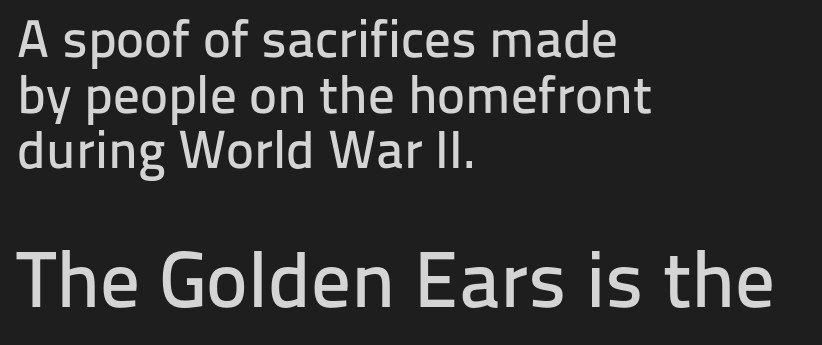
You can tell it's not italic because the verticals are truly vertical. Looks like regular typesetting: each glyph gets only the width it needs. Anything drawn beneath the words? Only blank space. You get the small type first, then a jump to larger type.
